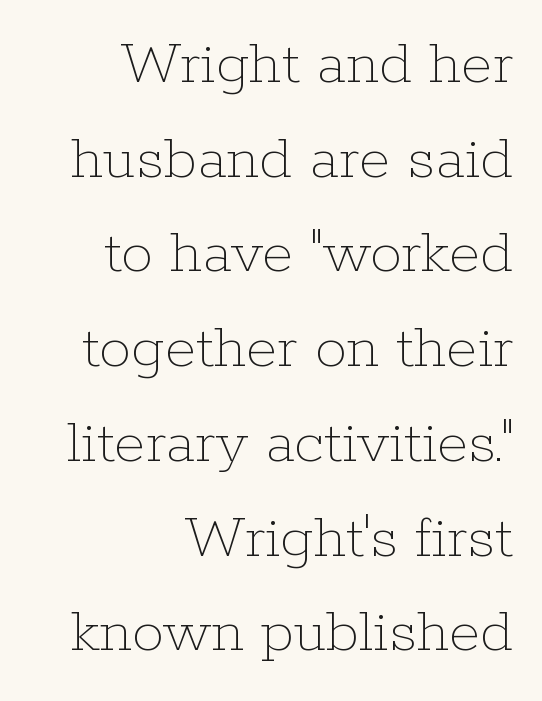
Q: Is the text bold? A: No.
Q: Is the text italic (slanted)? A: No, it is upright.
Q: Is the text underlined? A: No.
Q: How is the paragraph aligned? A: Right-aligned.
Q: Is the spacing between letters normal or unusually wide? A: Normal.
Q: Is the spacing between lines tight, normal or loose? A: Normal.
Q: Width (condensed, normal, or wide)? A: Normal.
Q: Stroke contrast? A: Low.
Q: x-height? A: Medium.
Q: Monospaced? A: No.
